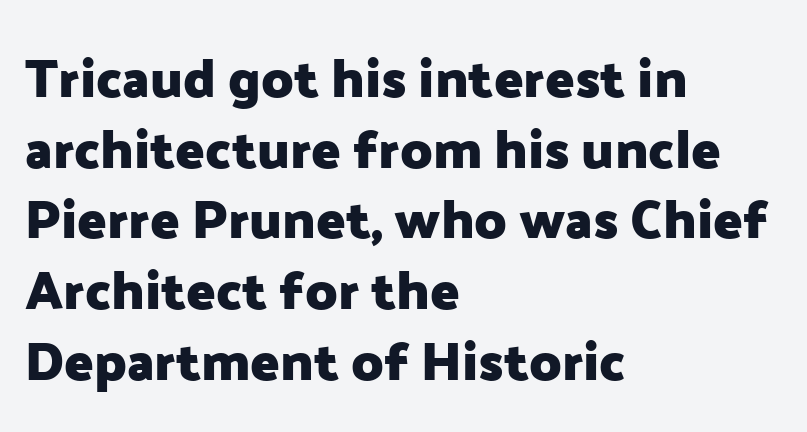
Q: Is the text bold? A: Yes.
Q: Is the text italic (slanted)? A: No, it is upright.
Q: Is the typeface a serif or a sans-serif typeface? A: Sans-serif.
Q: Is the text underlined? A: No.
Q: How is the paragraph aligned? A: Left-aligned.
Q: Is the spacing between letters normal or unusually wide? A: Normal.
Q: Is the spacing between lines tight, normal or loose? A: Normal.
Q: Width (condensed, normal, or wide)? A: Normal.
Q: Stroke contrast? A: Low.
Q: x-height? A: Medium.
Q: Monospaced? A: No.
